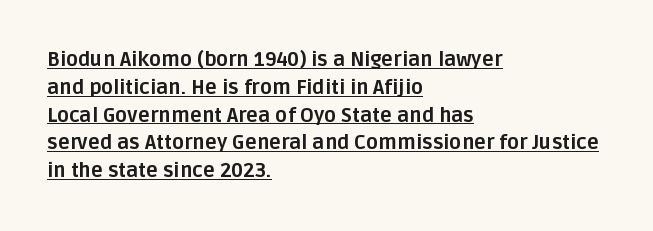
Q: Is the text bold? A: Yes.
Q: Is the text italic (slanted)? A: No, it is upright.
Q: Is the text underlined? A: Yes.
Q: How is the paragraph aligned? A: Left-aligned.
Q: Is the spacing between letters normal or unusually wide? A: Normal.
Q: Is the spacing between lines tight, normal or loose? A: Normal.
